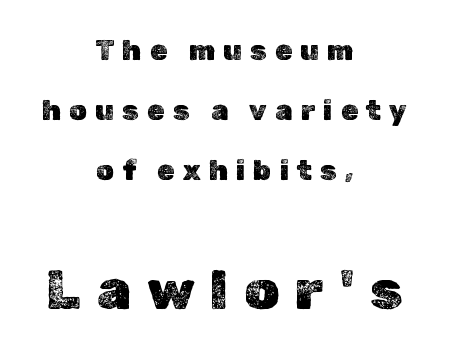
Q: Is the text italic (slanted)? A: No, it is upright.
Q: Is the text underlined? A: No.
Q: How is the paragraph aligned? A: Centered.
Q: Is the spacing between letters normal or unusually wide? A: Unusually wide.
Q: Is the spacing between lines tight, normal or loose? A: Loose.
Q: Which block of text is set in a larger size, the first (top) or the second (bottom)? A: The second (bottom) one.
Q: Width (condensed, normal, or wide)? A: Normal.
Q: x-height? A: Medium.
Q: Monospaced? A: No.
